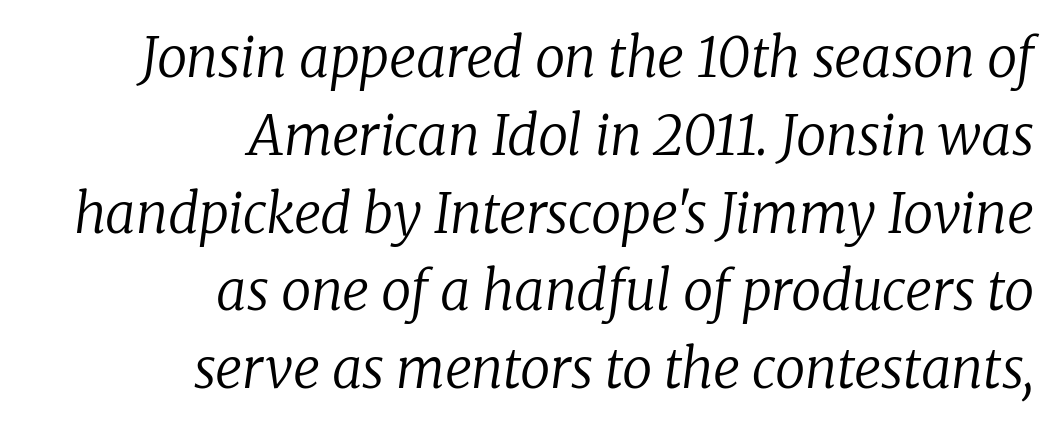
The image shows 54 px regular-weight serif type, italic (leaning right); set right-aligned, normal line spacing (1.44x), normal letter spacing, not underlined; low stroke contrast and a medium x-height.
